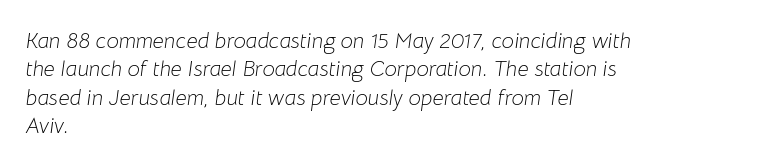
The paragraph has a hard left edge and a soft right edge. Beneath every word, the page is bare. The line texture is even and compact thanks to regular tracking. Interline gaps are of average width in this sample. Quick note: italic. Counters stay open thanks to moderate or lighter strokes.
